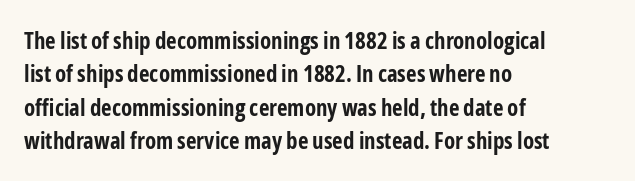
{"italic": "no", "bold": "yes", "underline": "no", "align": "left", "line_spacing": "normal", "line_spacing_ratio": 1.45, "letter_spacing": "normal", "letter_spacing_em": 0.0, "glyph_px": 23}
